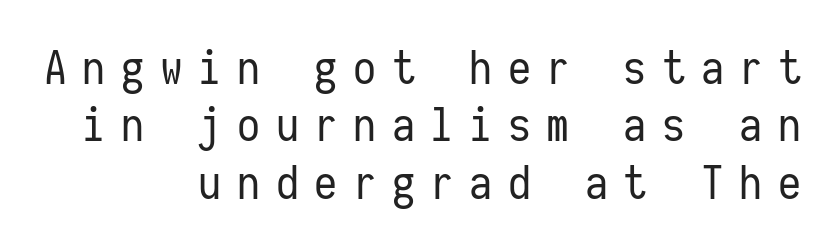
The image shows 46 px regular-weight, condensed sans-serif type, upright, monospaced; set right-aligned, normal line spacing (1.25x), unusually wide letter spacing (+0.34 em), not underlined; low stroke contrast and a medium x-height.
